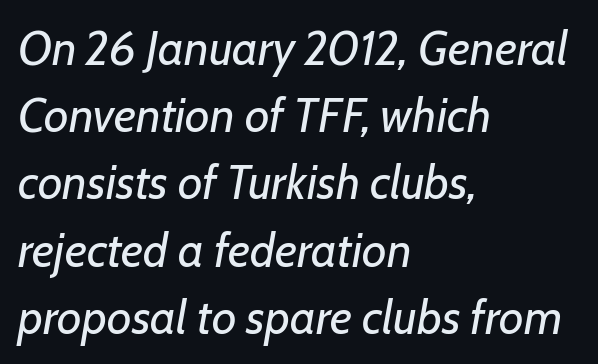
Q: Is the text bold? A: No.
Q: Is the text italic (slanted)? A: Yes, it leans right by about 7 degrees.
Q: Is the text underlined? A: No.
Q: How is the paragraph aligned? A: Left-aligned.
Q: Is the spacing between letters normal or unusually wide? A: Normal.
Q: Is the spacing between lines tight, normal or loose? A: Normal.
Q: Width (condensed, normal, or wide)? A: Normal.
Q: Stroke contrast? A: Low.
Q: x-height? A: Medium.
Q: Monospaced? A: No.
